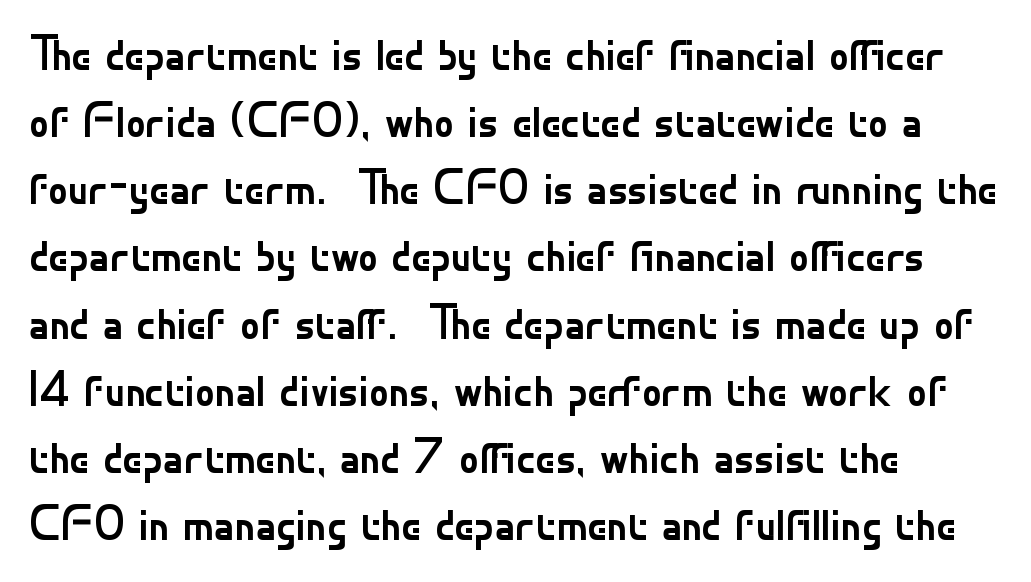
The lines are quadded left. Is this a fixed-width face? No — the glyphs have proportional, varying widths. The letters sit at their default tracking, neither squeezed nor spread. Weight: in the light-to-regular range. This is sans-serif lettering, the kind often seen on screens and signage.
